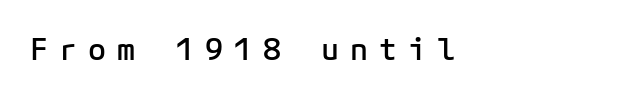
The image shows 30 px semibold sans-serif type, upright, monospaced; set unusually wide letter spacing (+0.37 em), not underlined; low stroke contrast and a medium x-height.
